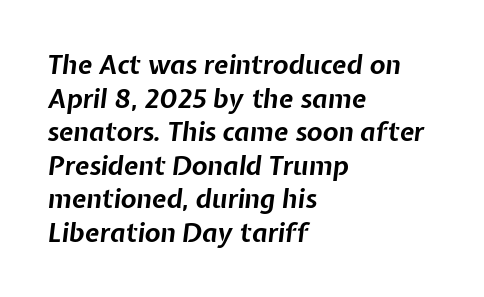
{"italic": "yes", "lean": "right", "slant_degrees": 7, "bold": "yes", "underline": "no", "align": "left", "line_spacing": "normal", "line_spacing_ratio": 1.29, "letter_spacing": "normal", "letter_spacing_em": 0.0, "glyph_px": 26}
